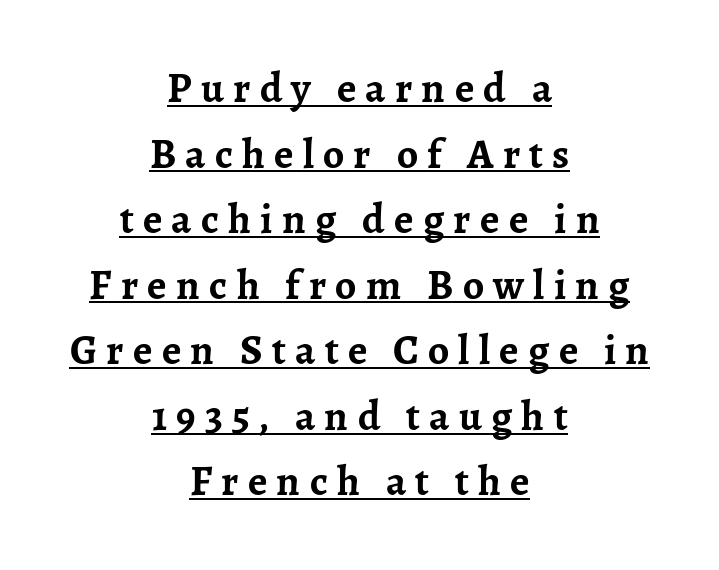
The image shows 42 px semibold serif type, upright; set centered, normal line spacing (1.56x), unusually wide letter spacing (+0.22 em), underlined; low stroke contrast and a medium x-height.
